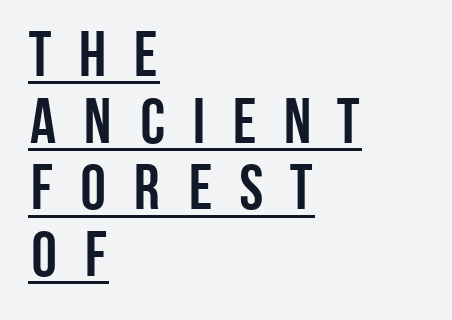
The image shows 64 px semibold, condensed sans-serif type, upright; set left-aligned, tight line spacing (1.04x), unusually wide letter spacing (+0.35 em), underlined; low stroke contrast and a large x-height.
